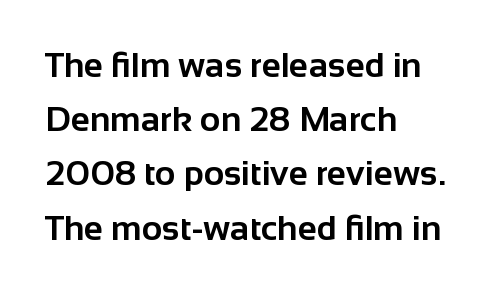
A typesetter would label this face a sans. Is the block centered? No — it sits flush against the left margin. Typographic density is high because the face is bold. Is the letter spacing exaggerated? No — it looks like the ordinary default. Lines of text with bare space underneath. You could not count columns in this text — the font is proportionally spaced.
